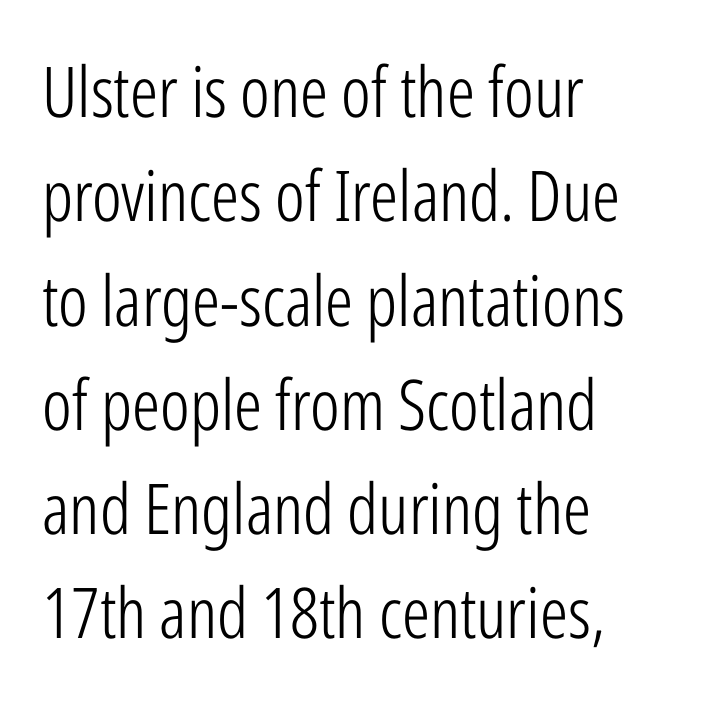
The image shows 70 px light, condensed sans-serif type, upright; set left-aligned, normal line spacing (1.49x), normal letter spacing, not underlined; low stroke contrast and a medium x-height.
